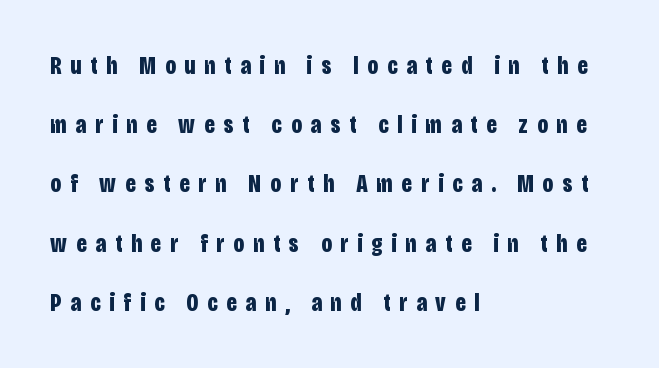
Q: Is the text bold? A: Yes.
Q: Is the text italic (slanted)? A: No, it is upright.
Q: Is the text underlined? A: No.
Q: How is the paragraph aligned? A: Left-aligned.
Q: Is the spacing between letters normal or unusually wide? A: Unusually wide.
Q: Is the spacing between lines tight, normal or loose? A: Loose.
